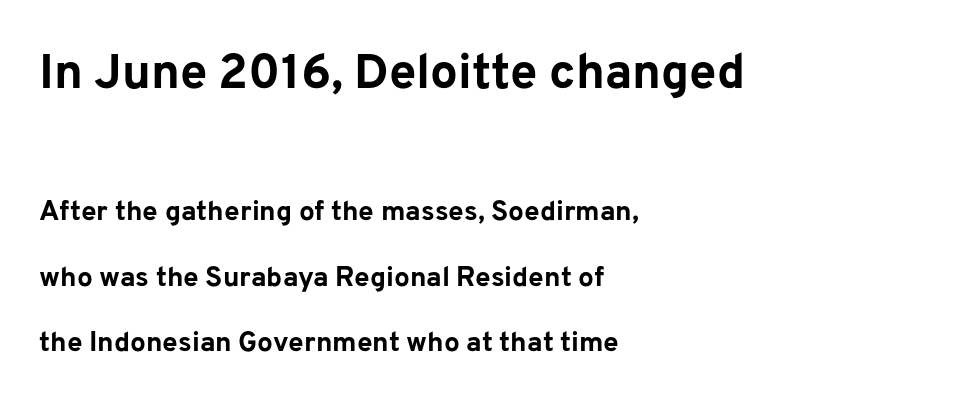
Q: Is the text bold? A: Yes.
Q: Is the text italic (slanted)? A: No, it is upright.
Q: Is the typeface a serif or a sans-serif typeface? A: Sans-serif.
Q: Is the text underlined? A: No.
Q: How is the paragraph aligned? A: Left-aligned.
Q: Is the spacing between letters normal or unusually wide? A: Normal.
Q: Is the spacing between lines tight, normal or loose? A: Loose.
Q: Which block of text is set in a larger size, the first (top) or the second (bottom)? A: The first (top) one.
Q: Width (condensed, normal, or wide)? A: Normal.
Q: Stroke contrast? A: Low.
Q: x-height? A: Medium.
Q: Monospaced? A: No.
